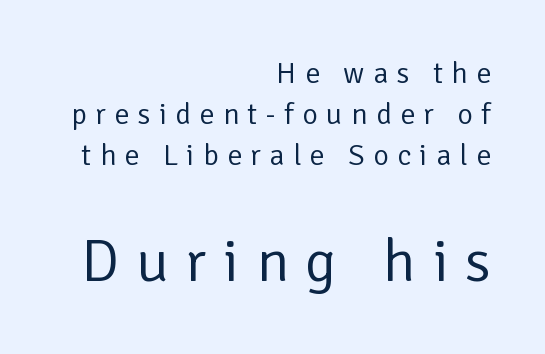
The image shows 60 px regular-weight sans-serif type, upright; set right-aligned, normal line spacing (1.36x), unusually wide letter spacing (+0.28 em), not underlined; the second (bottom) block is 2.0x larger; low stroke contrast and a medium x-height.
